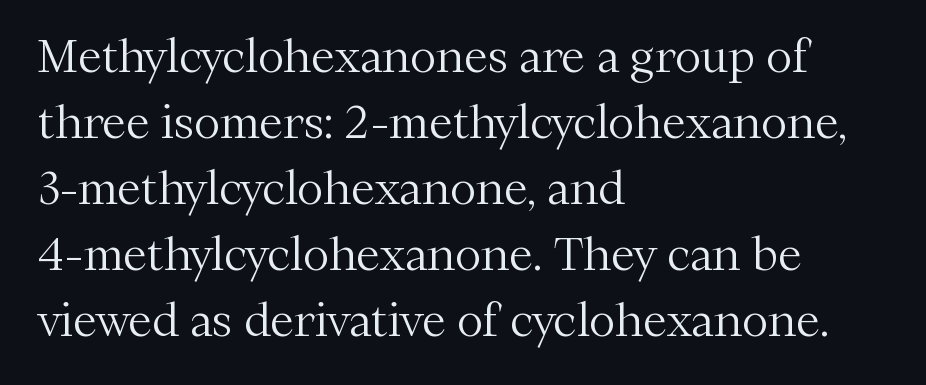
Q: Is the text bold? A: No.
Q: Is the text italic (slanted)? A: No, it is upright.
Q: Is the typeface a serif or a sans-serif typeface? A: Serif.
Q: Is the text underlined? A: No.
Q: How is the paragraph aligned? A: Left-aligned.
Q: Is the spacing between letters normal or unusually wide? A: Normal.
Q: Is the spacing between lines tight, normal or loose? A: Normal.
Q: Width (condensed, normal, or wide)? A: Normal.
Q: Stroke contrast? A: Medium.
Q: x-height? A: Medium.
Q: Monospaced? A: No.
